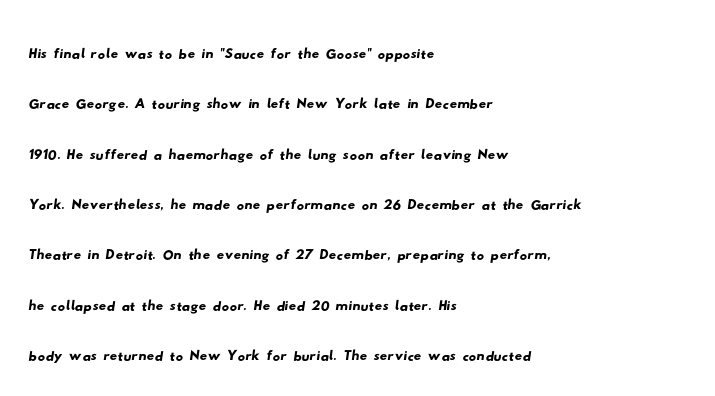
Q: Is the typeface a serif or a sans-serif typeface? A: Sans-serif.
Q: Is the text underlined? A: No.
Q: How is the paragraph aligned? A: Left-aligned.
Q: Is the spacing between letters normal or unusually wide? A: Normal.
Q: Is the spacing between lines tight, normal or loose? A: Normal.
Q: Width (condensed, normal, or wide)? A: Wide.
Q: Stroke contrast? A: Low.
Q: x-height? A: Small.
Q: Monospaced? A: No.
